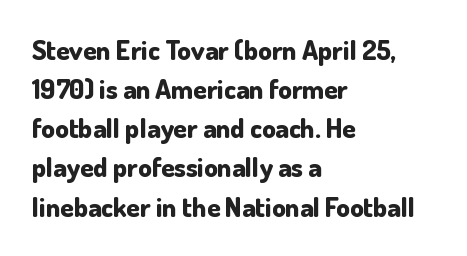
Q: Is the text bold? A: Yes.
Q: Is the text italic (slanted)? A: No, it is upright.
Q: Is the text underlined? A: No.
Q: How is the paragraph aligned? A: Left-aligned.
Q: Is the spacing between letters normal or unusually wide? A: Normal.
Q: Is the spacing between lines tight, normal or loose? A: Normal.
